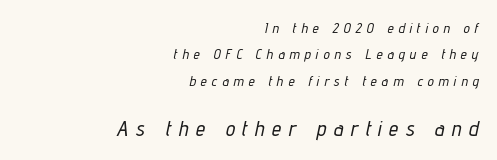
{"italic": "yes", "lean": "right", "slant_degrees": 12, "underline": "no", "align": "right", "line_spacing_ratio": 1.88, "letter_spacing": "wide", "letter_spacing_em": 0.36, "larger_block": "second", "size_ratio": 1.5, "glyph_px": 21}
